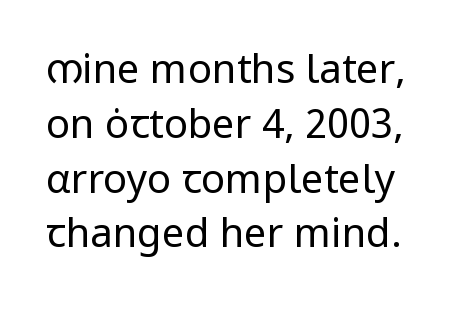
{"serif": "no", "italic": "no", "bold": "no", "weight": "regular", "width": "normal", "stroke_contrast": "low", "x_height": "medium", "monospaced": "no", "underline": "no", "line_spacing": "normal", "line_spacing_ratio": 1.37, "letter_spacing": "normal", "letter_spacing_em": 0.0, "glyph_px": 40}
